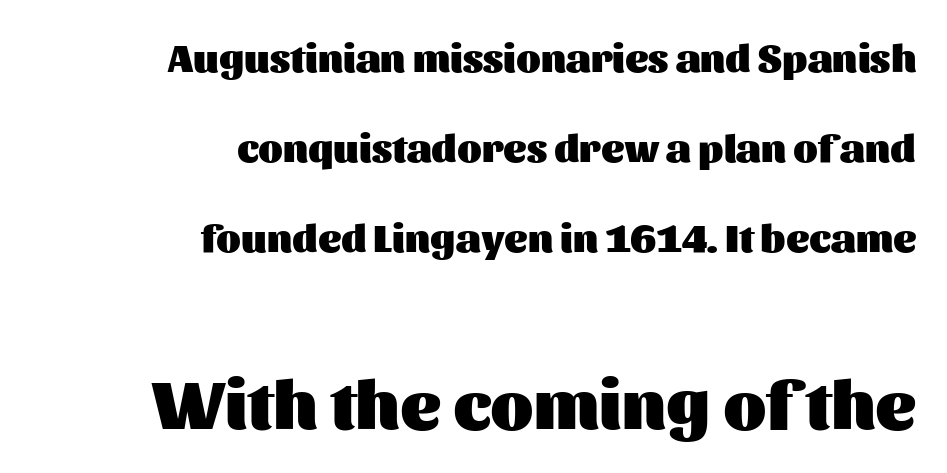
The image shows 70 px heavy sans-serif type, upright; set right-aligned, loose line spacing (2.25x), normal letter spacing, not underlined; the second (bottom) block is 1.75x larger; medium stroke contrast and a medium x-height.
